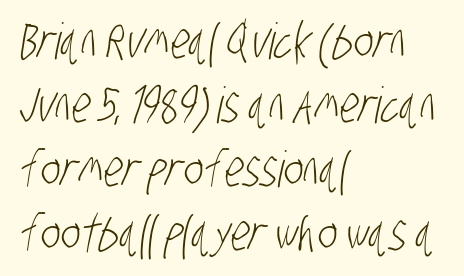
This sample has the flowing, uneven cadence of proportional lettering. These glyphs show unthickened strokes, regular width or finer. The gap between lines stays unmarked. The font family rendered here belongs to the sans-serif group. Alignment: flush left.
